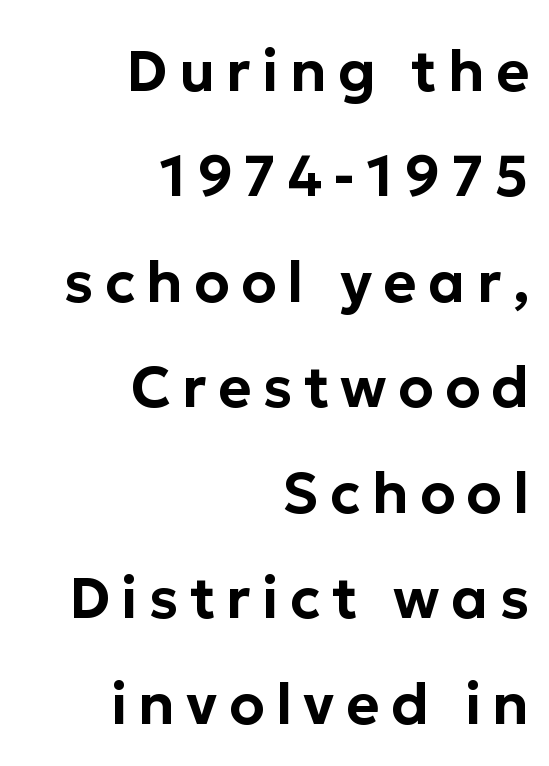
Q: Is the text italic (slanted)? A: No, it is upright.
Q: Is the typeface a serif or a sans-serif typeface? A: Sans-serif.
Q: Is the text underlined? A: No.
Q: How is the paragraph aligned? A: Right-aligned.
Q: Is the spacing between letters normal or unusually wide? A: Unusually wide.
Q: Width (condensed, normal, or wide)? A: Normal.
Q: Stroke contrast? A: Low.
Q: x-height? A: Medium.
Q: Monospaced? A: No.
